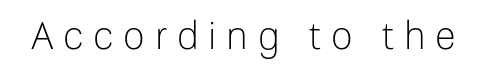
{"serif": "no", "italic": "no", "bold": "no", "weight": "light", "width": "normal", "stroke_contrast": "low", "x_height": "medium", "monospaced": "no", "underline": "no", "letter_spacing": "wide", "letter_spacing_em": 0.26, "glyph_px": 38}
